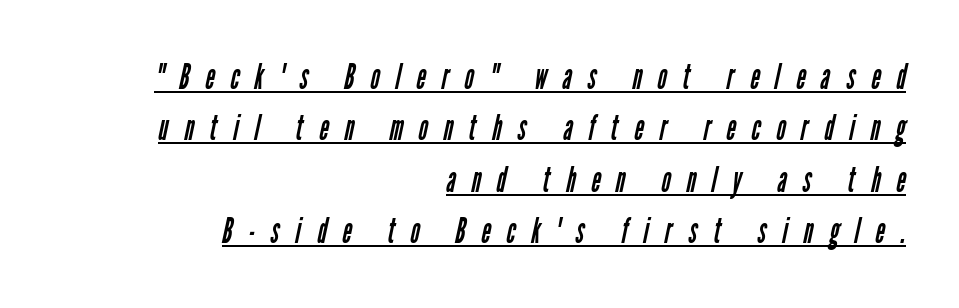
{"serif": "no", "bold": "no", "weight": "regular", "width": "condensed", "stroke_contrast": "low", "x_height": "medium", "monospaced": "no", "underline": "yes", "align": "right", "line_spacing": "normal", "line_spacing_ratio": 1.43, "letter_spacing": "wide", "letter_spacing_em": 0.44, "glyph_px": 36}
